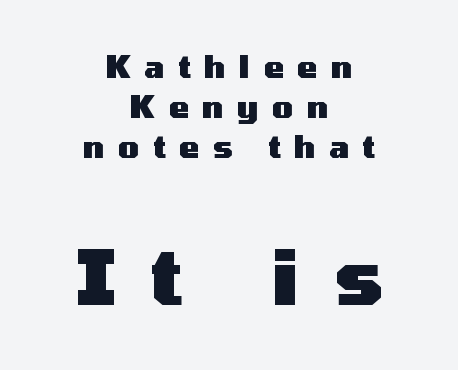
The image shows 76 px heavy, wide sans-serif type, upright; set centered, normal line spacing (1.34x), unusually wide letter spacing (+0.46 em), not underlined; the second (bottom) block is 2.53x larger; medium stroke contrast and a medium x-height.
